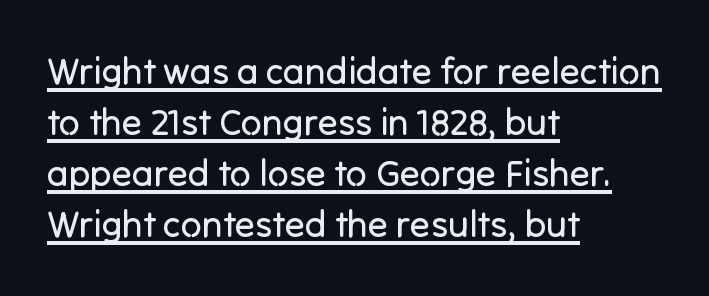
{"serif": "no", "italic": "no", "bold": "no", "weight": "regular", "width": "normal", "stroke_contrast": "low", "x_height": "medium", "monospaced": "no", "underline": "yes", "align": "left", "line_spacing": "normal", "line_spacing_ratio": 1.38, "letter_spacing": "normal", "letter_spacing_em": 0.0, "glyph_px": 37}
